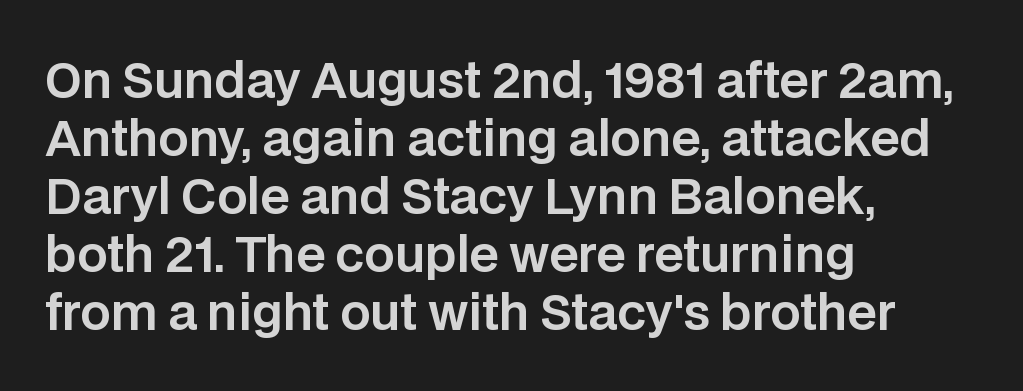
Standard letterfit; no display-style spreading of the glyphs. Just letters on the line, the space beneath them empty. Italic? Not at all — the glyphs are vertical. Casual observation: everything's shoved over to the left. Letterform terminals end flat and unadorned throughout the passage. Is this a fixed-width face? No — the glyphs have proportional, varying widths.
